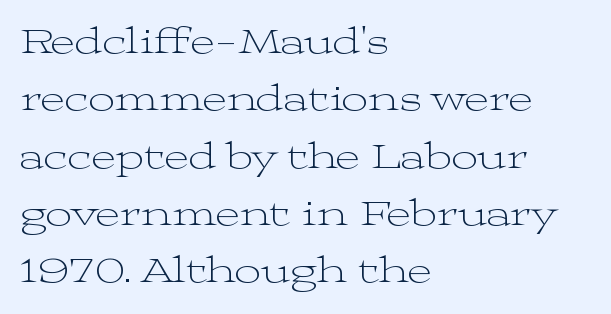
{"serif": "yes", "italic": "no", "bold": "no", "weight": "light", "width": "wide", "stroke_contrast": "medium", "x_height": "medium", "monospaced": "no", "underline": "no", "align": "left", "line_spacing": "normal", "line_spacing_ratio": 1.55, "letter_spacing": "normal", "letter_spacing_em": 0.0, "glyph_px": 37}
